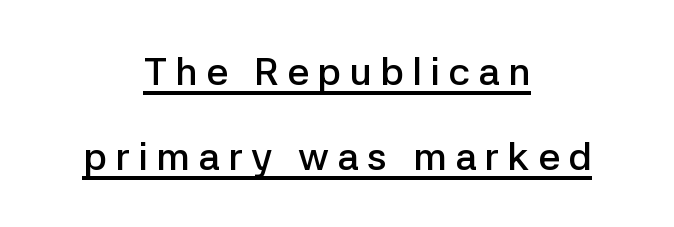
Q: Is the text bold? A: Semi-bold.
Q: Is the text italic (slanted)? A: No, it is upright.
Q: Is the typeface a serif or a sans-serif typeface? A: Sans-serif.
Q: Is the text underlined? A: Yes.
Q: How is the paragraph aligned? A: Centered.
Q: Is the spacing between letters normal or unusually wide? A: Unusually wide.
Q: Is the spacing between lines tight, normal or loose? A: Loose.
Q: Width (condensed, normal, or wide)? A: Normal.
Q: Stroke contrast? A: Low.
Q: x-height? A: Medium.
Q: Monospaced? A: No.
